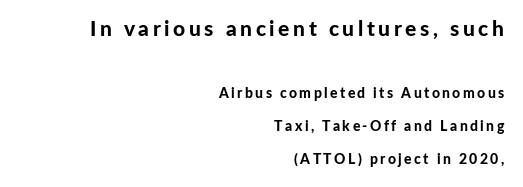
{"italic": "no", "bold": "yes", "underline": "no", "align": "right", "line_spacing": "loose", "line_spacing_ratio": 2.38, "larger_block": "first", "size_ratio": 1.5, "glyph_px": 21}
